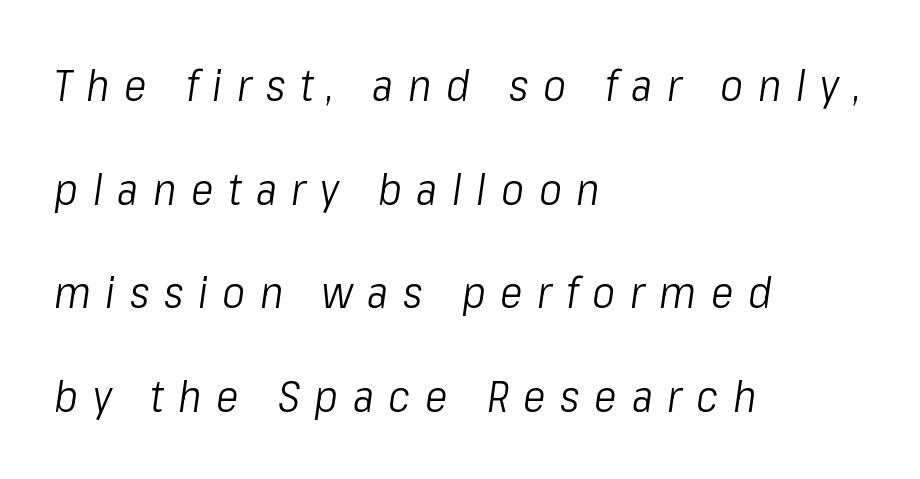
{"italic": "yes", "lean": "right", "slant_degrees": 8, "bold": "no", "weight": "light", "width": "condensed", "stroke_contrast": "low", "x_height": "medium", "monospaced": "no", "underline": "no", "align": "left", "line_spacing": "loose", "line_spacing_ratio": 2.41, "letter_spacing": "wide", "letter_spacing_em": 0.34, "glyph_px": 43}
